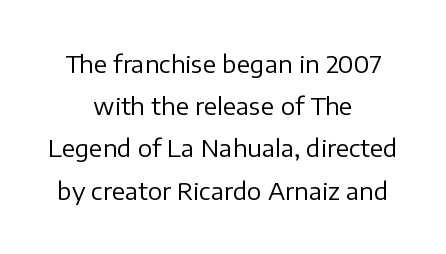
Q: Is the text bold? A: No.
Q: Is the text italic (slanted)? A: No, it is upright.
Q: Is the text underlined? A: No.
Q: How is the paragraph aligned? A: Centered.
Q: Is the spacing between letters normal or unusually wide? A: Normal.
